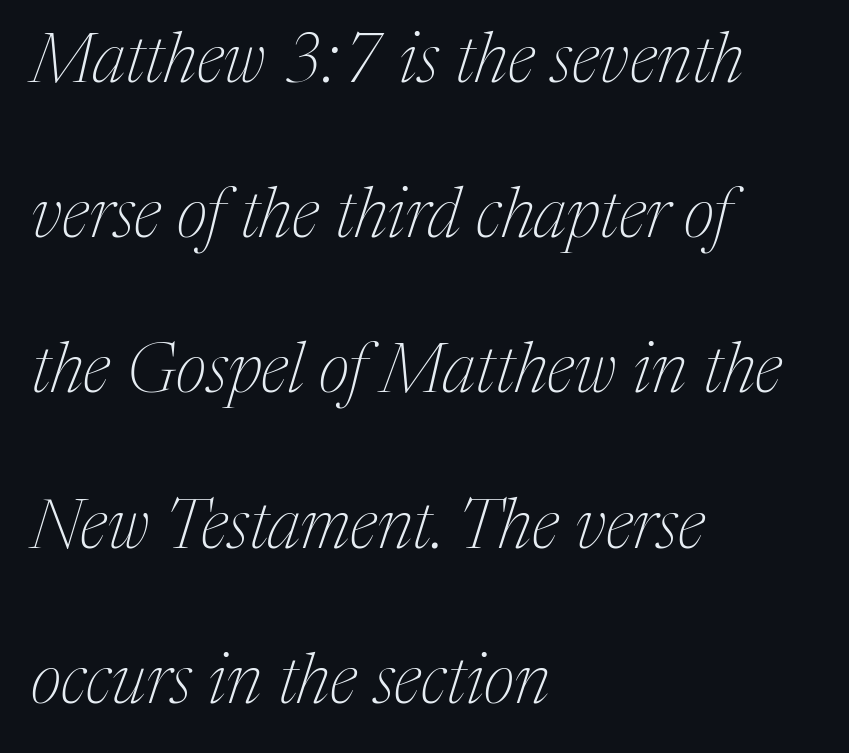
Q: Is the text bold? A: No.
Q: Is the text italic (slanted)? A: Yes, it leans right by about 17 degrees.
Q: Is the typeface a serif or a sans-serif typeface? A: Serif.
Q: Is the text underlined? A: No.
Q: How is the paragraph aligned? A: Left-aligned.
Q: Is the spacing between letters normal or unusually wide? A: Normal.
Q: Is the spacing between lines tight, normal or loose? A: Loose.
Q: Width (condensed, normal, or wide)? A: Normal.
Q: Stroke contrast? A: Medium.
Q: x-height? A: Medium.
Q: Monospaced? A: No.
